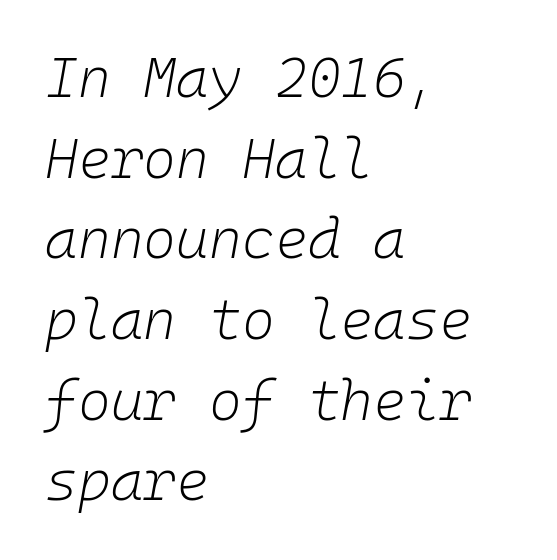
{"italic": "yes", "lean": "right", "slant_degrees": 10, "bold": "no", "weight": "light", "width": "normal", "stroke_contrast": "low", "x_height": "medium", "monospaced": "yes", "underline": "no", "align": "left", "line_spacing": "normal", "line_spacing_ratio": 1.44, "letter_spacing": "normal", "letter_spacing_em": 0.0, "glyph_px": 56}
